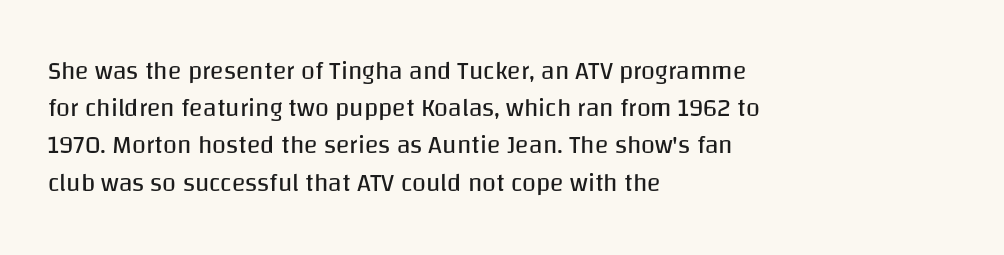
Q: Is the text bold? A: No.
Q: Is the text italic (slanted)? A: No, it is upright.
Q: Is the text underlined? A: No.
Q: How is the paragraph aligned? A: Left-aligned.
Q: Is the spacing between letters normal or unusually wide? A: Normal.
Q: Is the spacing between lines tight, normal or loose? A: Normal.
